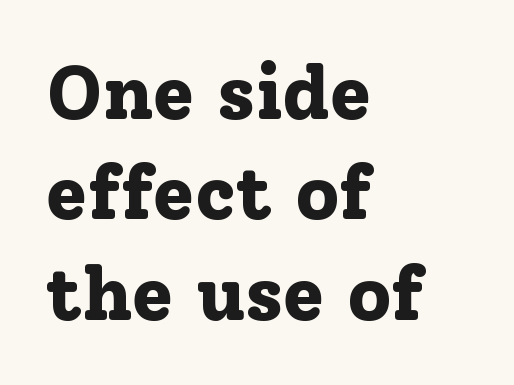
{"serif": "yes", "italic": "no", "bold": "yes", "weight": "bold", "width": "normal", "stroke_contrast": "low", "x_height": "medium", "monospaced": "no", "underline": "no", "align": "left", "line_spacing": "normal", "line_spacing_ratio": 1.32, "letter_spacing": "normal", "letter_spacing_em": 0.0, "glyph_px": 76}
